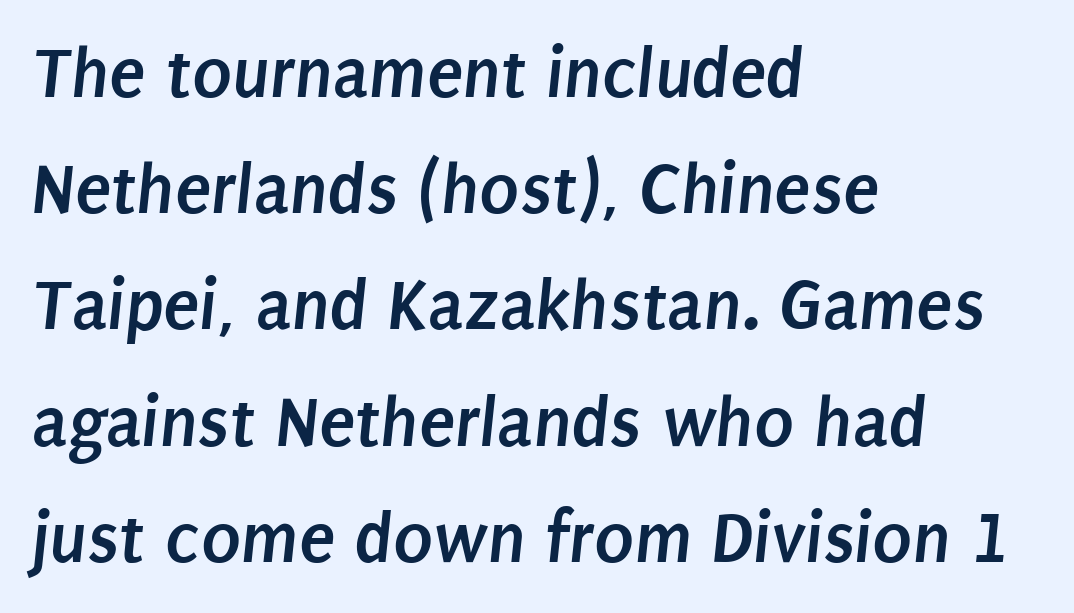
Q: Is the text bold? A: Yes.
Q: Is the typeface a serif or a sans-serif typeface? A: Sans-serif.
Q: Is the text underlined? A: No.
Q: How is the paragraph aligned? A: Left-aligned.
Q: Is the spacing between letters normal or unusually wide? A: Normal.
Q: Is the spacing between lines tight, normal or loose? A: Normal.
Q: Width (condensed, normal, or wide)? A: Condensed.
Q: Stroke contrast? A: Low.
Q: x-height? A: Large.
Q: Monospaced? A: No.
